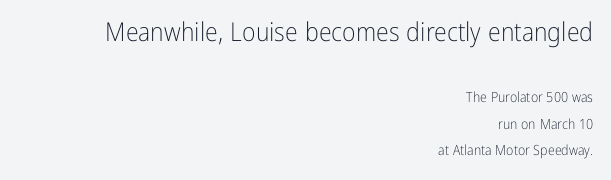
Compare the two chunks: the upper has the greater cap height. The words here are not underlined. In terms of leading, this rendering errs on the spacious side. Is the stroke heavy? The answer is a plain regular-or-lighter. In terms of letterspacing, this is plain default setting. The rag falls on the left side of this text block.
